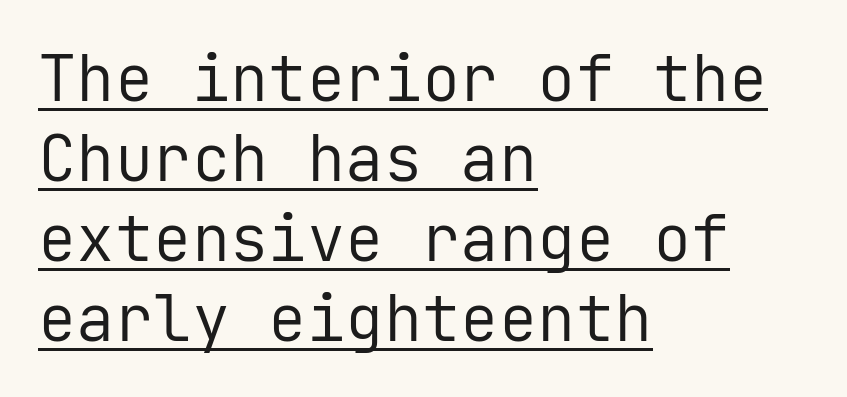
Letter spacing: default. Caption: multi-line text, flush left, ragged right. A typesetter would call this monospace, since all characters share one set width. Letters have the restrained weight of plain body copy at most. Honestly, the row spacing looks completely unremarkable.
